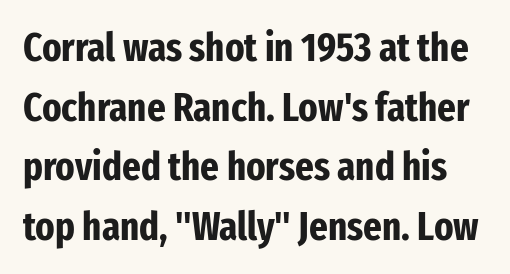
Standard letterfit; no display-style spreading of the glyphs. No italicization has been applied; the sample stays upright. The area under the type is left untouched. Normally led — the rows are evenly, conventionally spaced. The face used here is proportionally spaced, like ordinary book or web type. The glyphs have the mass of a bold cut.
